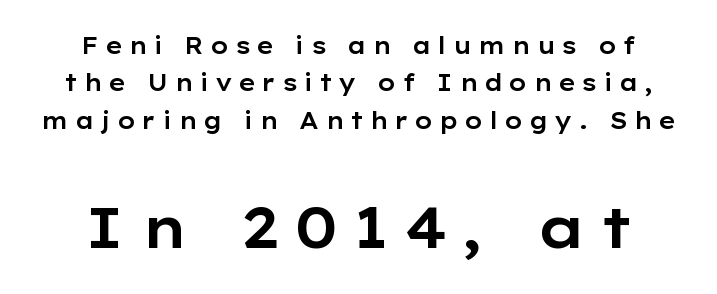
The strip under each line holds only bare page. Loose tracking; the words dissolve into strings of separated letters. The glyphs in this specimen are sans serif. These lines are rendered in a variable-pitch font.
